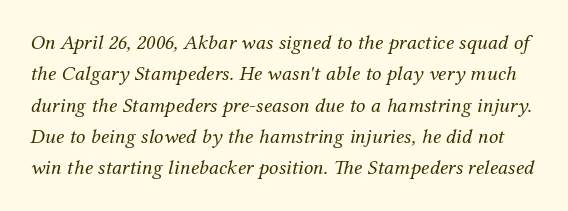
{"italic": "yes", "lean": "right", "slant_degrees": 12, "bold": "no", "underline": "no", "line_spacing": "normal", "line_spacing_ratio": 1.49, "letter_spacing": "normal", "letter_spacing_em": 0.0, "glyph_px": 21}
